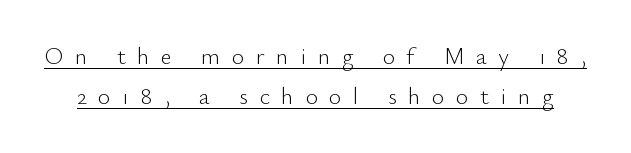
{"italic": "no", "bold": "no", "underline": "yes", "line_spacing": "normal", "line_spacing_ratio": 1.65, "letter_spacing": "wide", "letter_spacing_em": 0.48, "glyph_px": 24}
